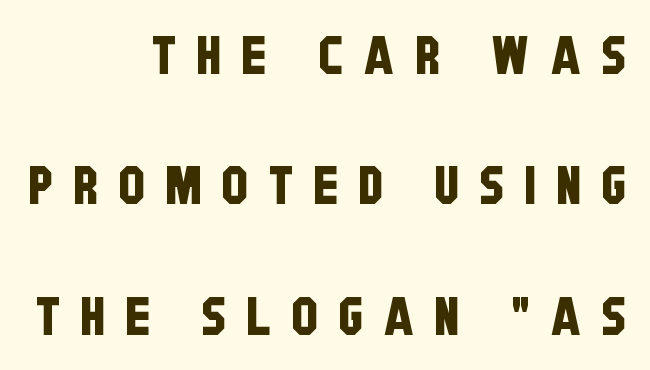
Character widths vary here, with narrow letters taking less room than wide ones. A typesetter would call this heavily tracked-out type. A sans-serif font was chosen for this passage. Notice how the passage keeps a crisp vertical edge on the right only. The space beneath each line is pristine and unruled.
